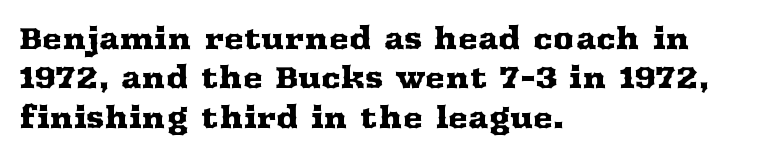
The image shows 30 px wide serif type, upright; set left-aligned, normal line spacing (1.31x), normal letter spacing, not underlined; medium stroke contrast and a medium x-height.
